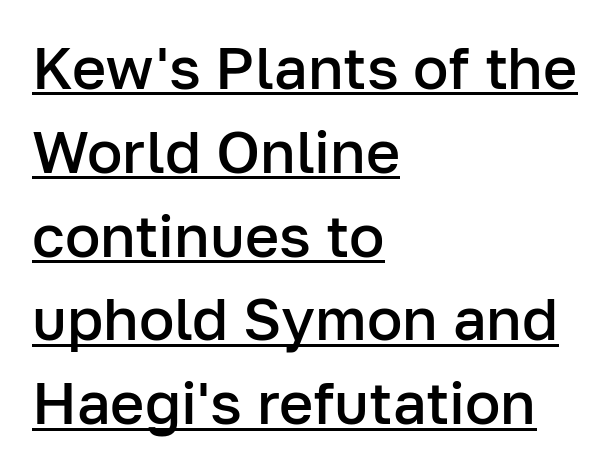
Q: Is the text bold? A: Semi-bold.
Q: Is the text italic (slanted)? A: No, it is upright.
Q: Is the typeface a serif or a sans-serif typeface? A: Sans-serif.
Q: Is the text underlined? A: Yes.
Q: How is the paragraph aligned? A: Left-aligned.
Q: Is the spacing between letters normal or unusually wide? A: Normal.
Q: Is the spacing between lines tight, normal or loose? A: Normal.
Q: Width (condensed, normal, or wide)? A: Normal.
Q: Stroke contrast? A: Low.
Q: x-height? A: Medium.
Q: Monospaced? A: No.
